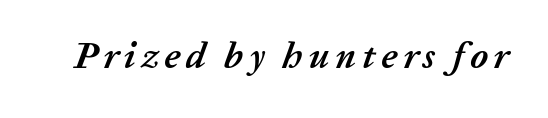
Slant detected: the letters are inclined. Underline: absent. The rendering uses natural spacing where letterforms have individual widths. These words are printed bold, with thick strokes throughout.
